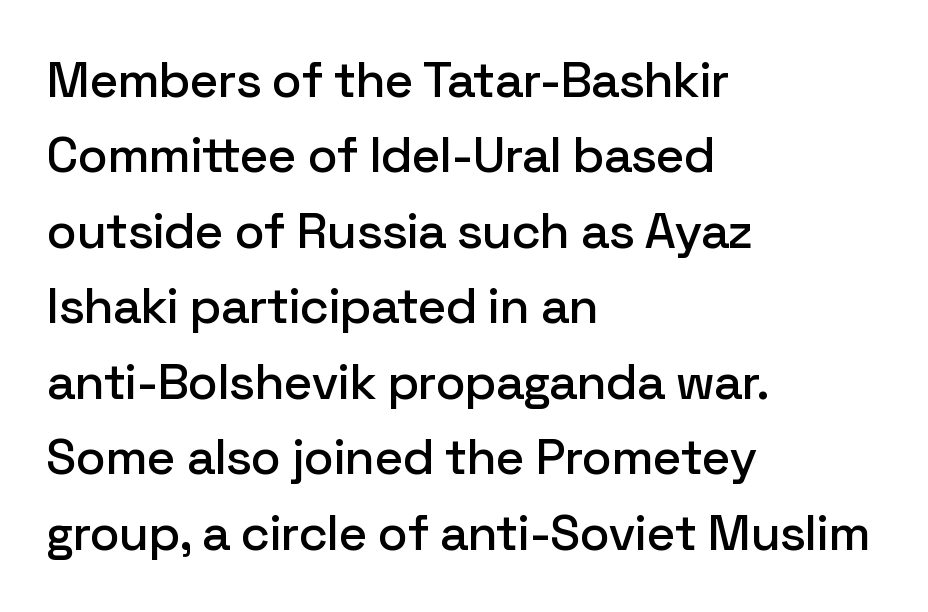
Q: Is the text italic (slanted)? A: No, it is upright.
Q: Is the typeface a serif or a sans-serif typeface? A: Sans-serif.
Q: Is the text underlined? A: No.
Q: How is the paragraph aligned? A: Left-aligned.
Q: Is the spacing between letters normal or unusually wide? A: Normal.
Q: Is the spacing between lines tight, normal or loose? A: Normal.
Q: Width (condensed, normal, or wide)? A: Normal.
Q: Stroke contrast? A: Low.
Q: x-height? A: Medium.
Q: Monospaced? A: No.
